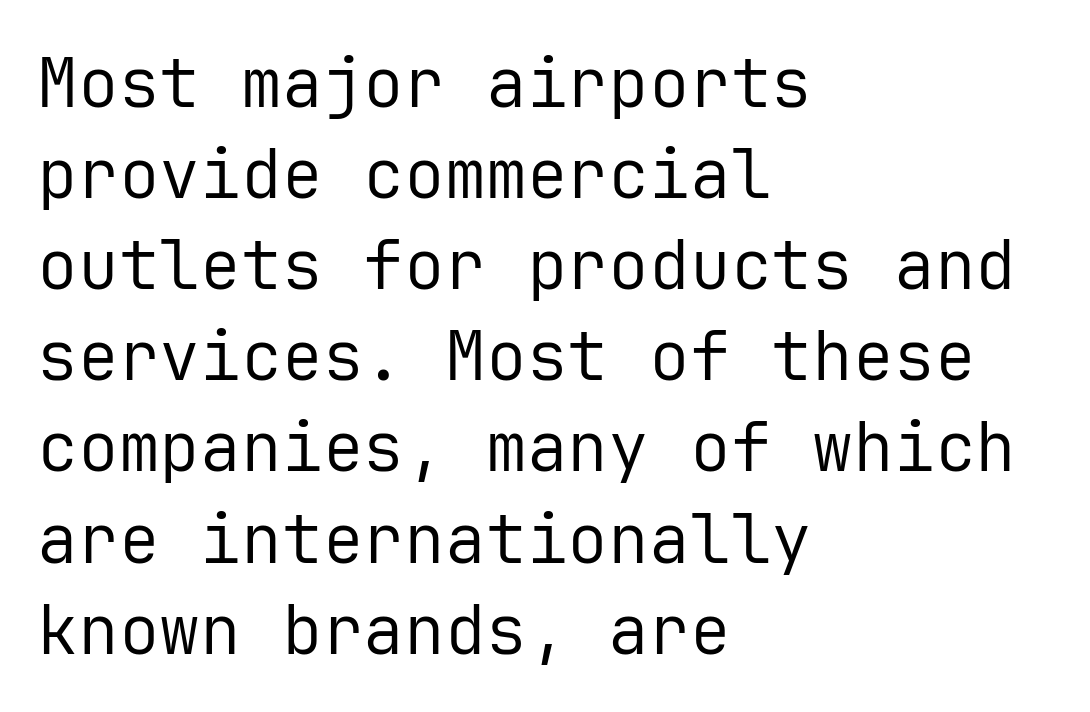
The image shows 68 px regular-weight sans-serif type, upright, monospaced; set left-aligned, normal line spacing (1.34x), normal letter spacing, not underlined; low stroke contrast and a medium x-height.
